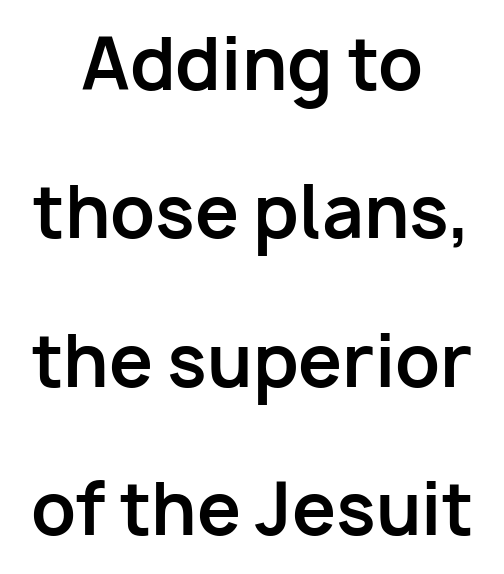
Q: Is the text bold? A: Yes.
Q: Is the text italic (slanted)? A: No, it is upright.
Q: Is the typeface a serif or a sans-serif typeface? A: Sans-serif.
Q: Is the text underlined? A: No.
Q: How is the paragraph aligned? A: Centered.
Q: Is the spacing between letters normal or unusually wide? A: Normal.
Q: Is the spacing between lines tight, normal or loose? A: Loose.
Q: Width (condensed, normal, or wide)? A: Normal.
Q: Stroke contrast? A: Low.
Q: x-height? A: Medium.
Q: Monospaced? A: No.
